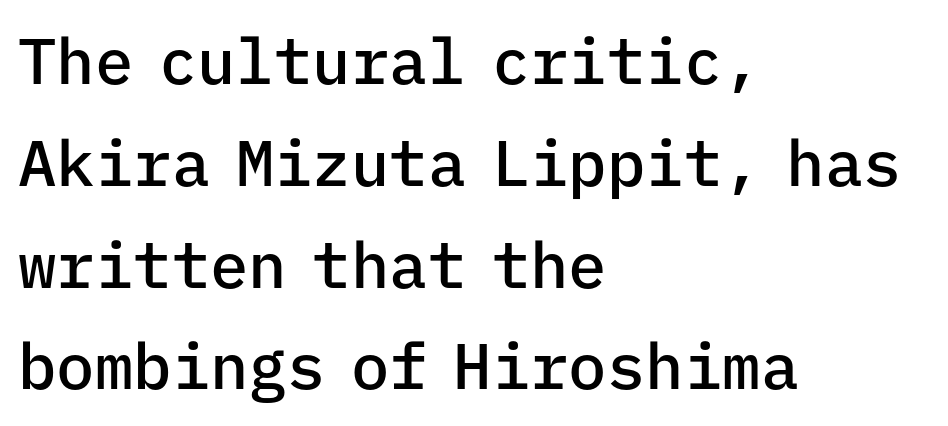
The image shows 64 px semibold sans-serif type, upright, monospaced; set left-aligned, normal line spacing (1.59x), normal letter spacing, not underlined; low stroke contrast and a medium x-height.
